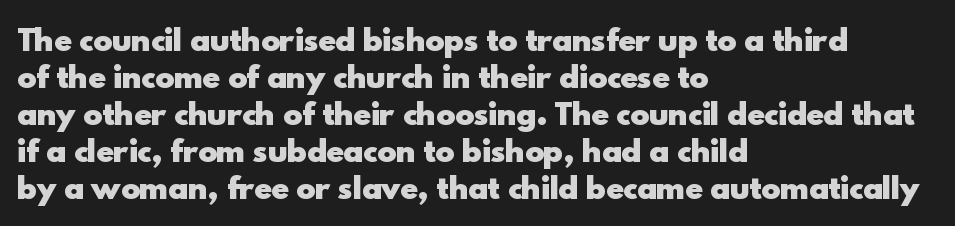
Q: Is the text bold? A: Yes.
Q: Is the text italic (slanted)? A: No, it is upright.
Q: Is the typeface a serif or a sans-serif typeface? A: Sans-serif.
Q: Is the text underlined? A: No.
Q: How is the paragraph aligned? A: Left-aligned.
Q: Is the spacing between letters normal or unusually wide? A: Normal.
Q: Is the spacing between lines tight, normal or loose? A: Normal.
Q: Width (condensed, normal, or wide)? A: Normal.
Q: x-height? A: Small.
Q: Monospaced? A: No.
